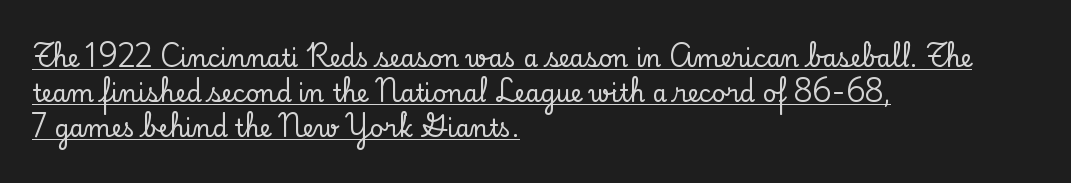
Q: Is the text italic (slanted)? A: No, it is upright.
Q: Is the text underlined? A: Yes.
Q: How is the paragraph aligned? A: Left-aligned.
Q: Is the spacing between letters normal or unusually wide? A: Normal.
Q: Is the spacing between lines tight, normal or loose? A: Normal.
